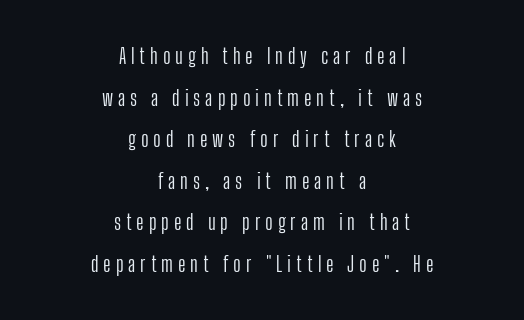
{"italic": "no", "bold": "no", "underline": "no", "align": "center", "line_spacing": "loose", "line_spacing_ratio": 1.98, "letter_spacing": "wide", "letter_spacing_em": 0.23, "glyph_px": 21}
